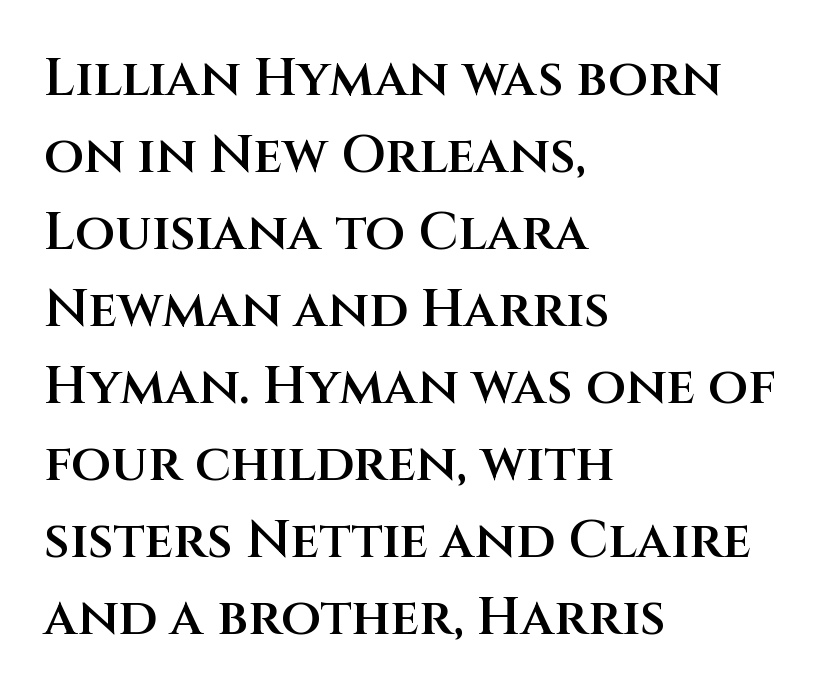
When letters stand straight like this, we call the style roman or upright. The rendering uses a semibold face; strokes are thickened but not to full bold. This rendering features lettering with no underline. The glyphs in this specimen are sans serif. The rendering uses a moderate line-height, typical for paragraphs.
